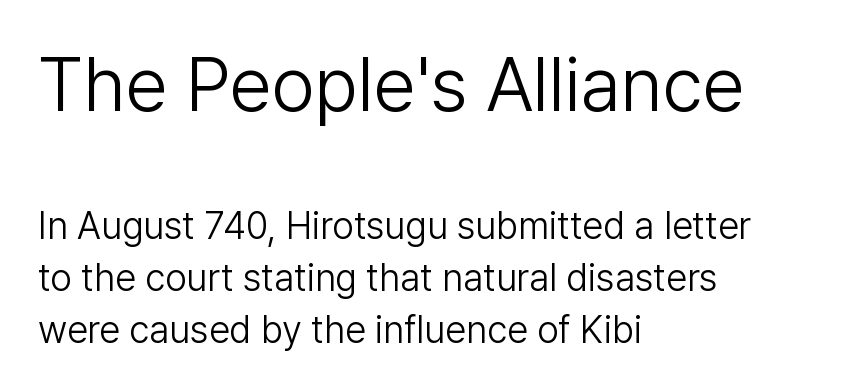
The image shows 76 px light sans-serif type, upright; set left-aligned, normal line spacing (1.36x), normal letter spacing, not underlined; the first (top) block is 2.0x larger; low stroke contrast and a medium x-height.
